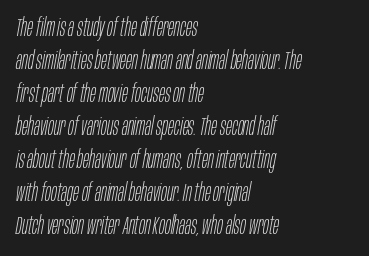
Q: Is the text bold? A: No.
Q: Is the text italic (slanted)? A: Yes, it leans right by about 10 degrees.
Q: Is the text underlined? A: No.
Q: How is the paragraph aligned? A: Left-aligned.
Q: Is the spacing between letters normal or unusually wide? A: Normal.
Q: Is the spacing between lines tight, normal or loose? A: Normal.
